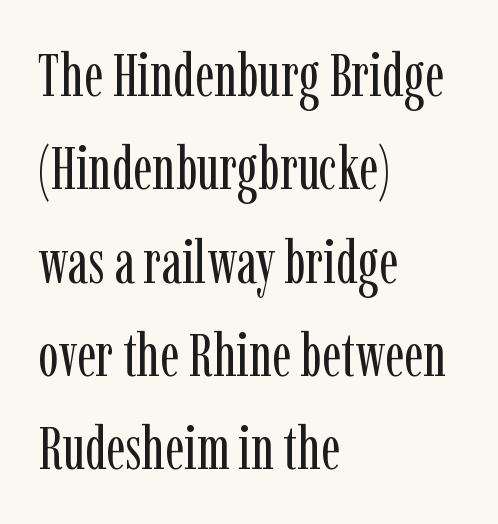
{"serif": "yes", "italic": "no", "bold": "no", "weight": "regular", "width": "condensed", "stroke_contrast": "low", "x_height": "medium", "monospaced": "no", "underline": "no", "align": "left", "line_spacing": "normal", "line_spacing_ratio": 1.53, "letter_spacing": "normal", "letter_spacing_em": 0.0, "glyph_px": 61}
